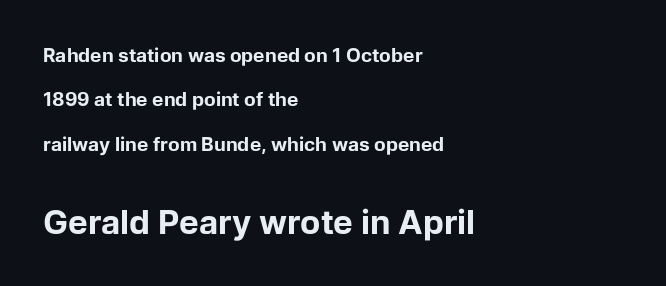
Q: Is the text bold? A: Yes.
Q: Is the text italic (slanted)? A: No, it is upright.
Q: Is the typeface a serif or a sans-serif typeface? A: Sans-serif.
Q: Is the text underlined? A: No.
Q: How is the paragraph aligned? A: Left-aligned.
Q: Is the spacing between letters normal or unusually wide? A: Normal.
Q: Is the spacing between lines tight, normal or loose? A: Loose.
Q: Which block of text is set in a larger size, the first (top) or the second (bottom)? A: The second (bottom) one.
Q: Width (condensed, normal, or wide)? A: Normal.
Q: Stroke contrast? A: Low.
Q: x-height? A: Medium.
Q: Monospaced? A: No.
